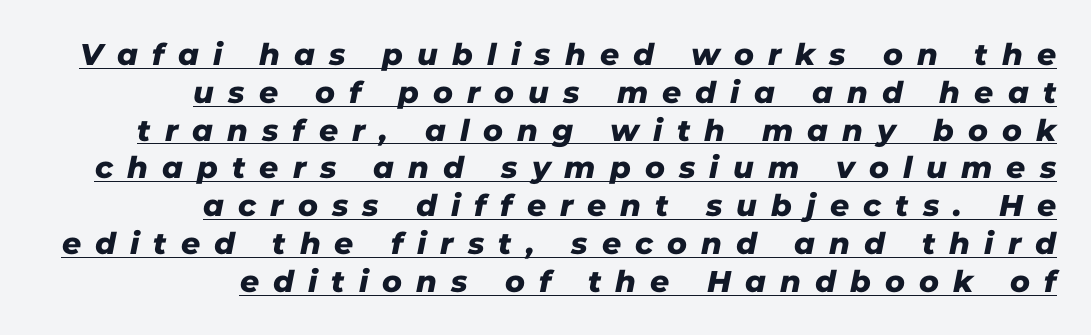
Q: Is the typeface a serif or a sans-serif typeface? A: Sans-serif.
Q: Is the text underlined? A: Yes.
Q: How is the paragraph aligned? A: Right-aligned.
Q: Is the spacing between letters normal or unusually wide? A: Unusually wide.
Q: Is the spacing between lines tight, normal or loose? A: Normal.
Q: Width (condensed, normal, or wide)? A: Normal.
Q: Stroke contrast? A: Low.
Q: x-height? A: Medium.
Q: Monospaced? A: No.
